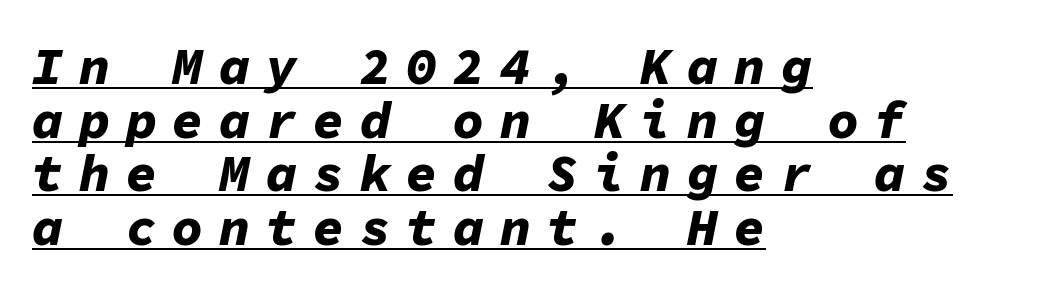
The image shows 52 px bold type, italic (leaning right), monospaced; set left-aligned, tight line spacing (1.03x), unusually wide letter spacing (+0.3 em), underlined; low stroke contrast and a medium x-height.
